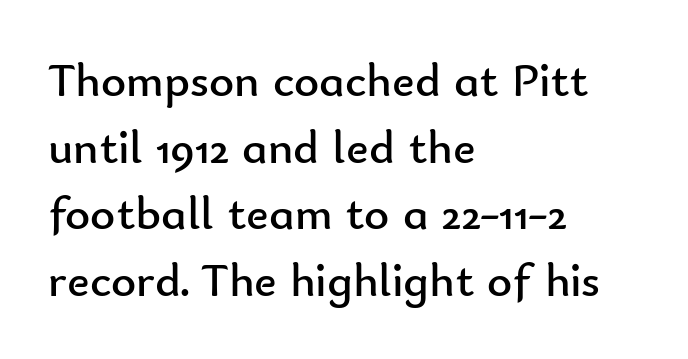
{"serif": "no", "italic": "no", "bold": "no", "weight": "regular", "width": "normal", "stroke_contrast": "low", "x_height": "small", "monospaced": "no", "underline": "no", "align": "left", "line_spacing": "normal", "line_spacing_ratio": 1.39, "letter_spacing": "normal", "letter_spacing_em": 0.0, "glyph_px": 48}
